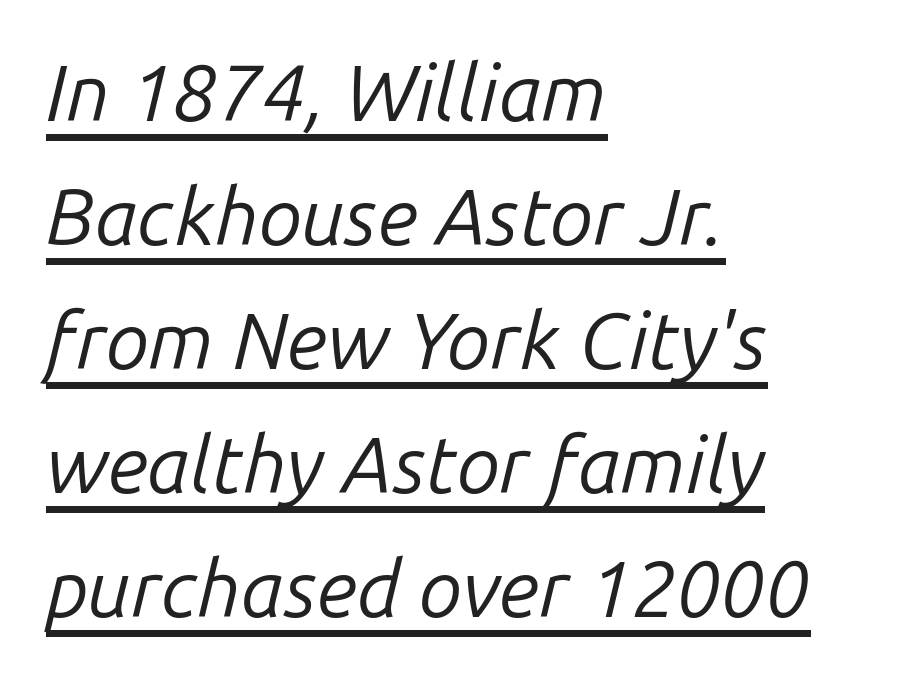
Vertical spacing — default. This is underlined copy, the kind a proofreader might mark for attention. Casual observation: everything's shoved over to the left. The passage shown is typed in a proportional face where columns would drift. The passage shown has conventional tracking throughout.
